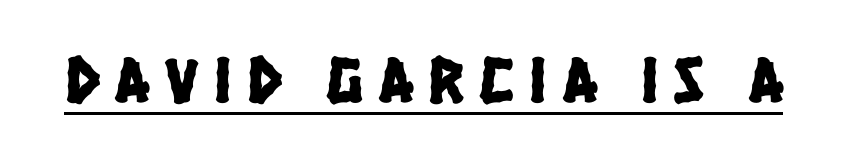
{"serif": "no", "width": "condensed", "stroke_contrast": "low", "x_height": "large", "monospaced": "no", "underline": "yes", "letter_spacing": "wide", "letter_spacing_em": 0.24, "glyph_px": 66}
